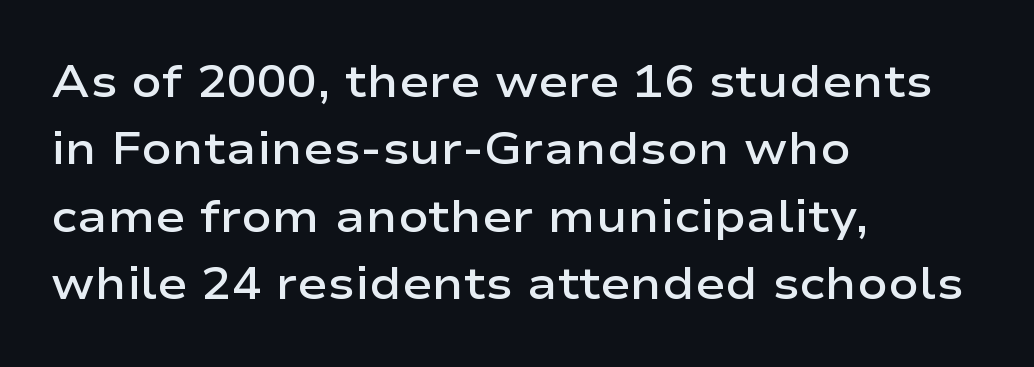
Q: Is the text bold? A: Semi-bold.
Q: Is the text italic (slanted)? A: No, it is upright.
Q: Is the typeface a serif or a sans-serif typeface? A: Sans-serif.
Q: Is the text underlined? A: No.
Q: How is the paragraph aligned? A: Left-aligned.
Q: Is the spacing between letters normal or unusually wide? A: Normal.
Q: Is the spacing between lines tight, normal or loose? A: Normal.
Q: Width (condensed, normal, or wide)? A: Wide.
Q: Stroke contrast? A: Low.
Q: x-height? A: Medium.
Q: Monospaced? A: No.
